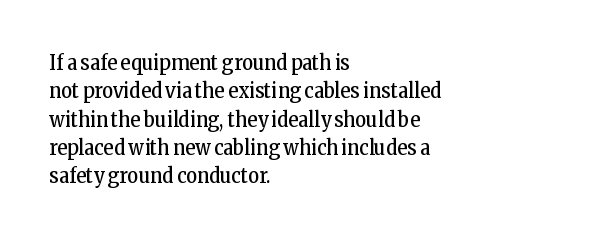
Evenly set lines give the paragraph a standard silhouette. Students, note that the glyphs here touch the page at normal intervals. In terms of posture, this sample is upright. Typeset ragged right — the left edge is the straight one.
